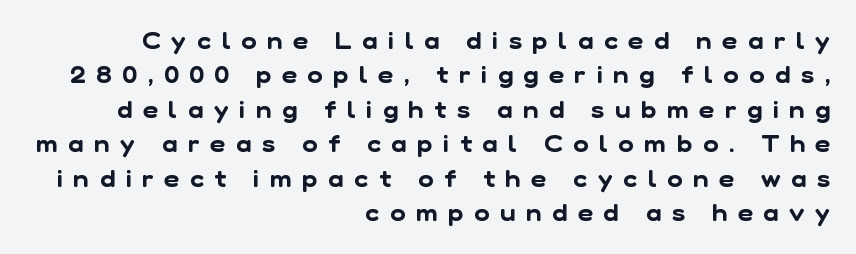
Q: Is the text underlined? A: No.
Q: How is the paragraph aligned? A: Right-aligned.
Q: Is the spacing between letters normal or unusually wide? A: Unusually wide.
Q: Is the spacing between lines tight, normal or loose? A: Normal.
